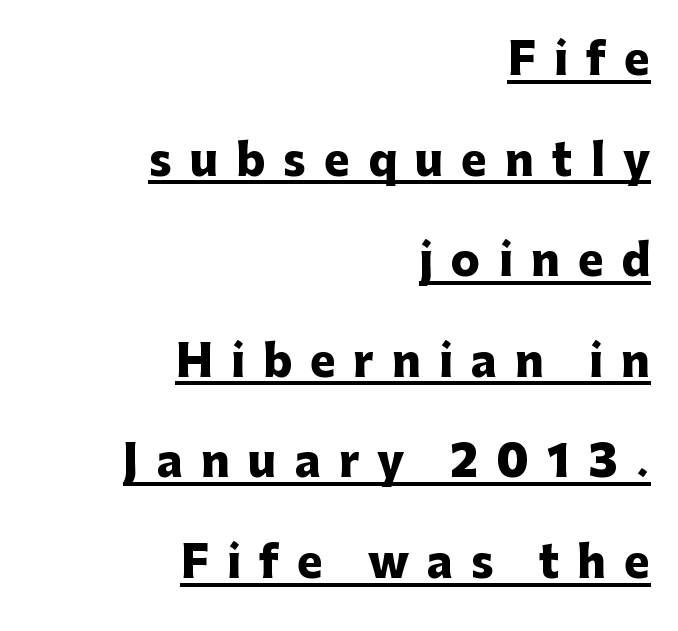
{"serif": "no", "italic": "no", "bold": "yes", "weight": "heavy", "width": "normal", "stroke_contrast": "low", "x_height": "medium", "monospaced": "no", "underline": "yes", "align": "right", "line_spacing": "loose", "line_spacing_ratio": 2.34, "letter_spacing": "wide", "letter_spacing_em": 0.42, "glyph_px": 43}
